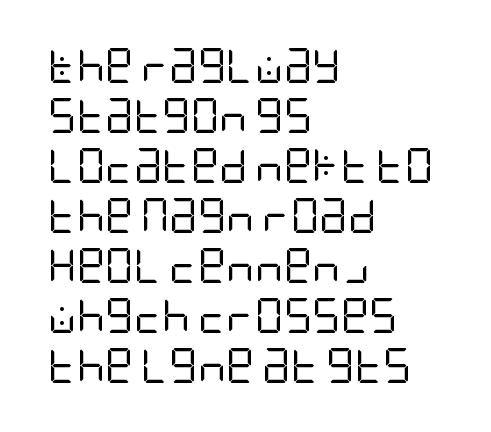
The image shows 35 px regular-weight, condensed sans-serif type, upright; set left-aligned, normal line spacing (1.43x), normal letter spacing, not underlined; low stroke contrast and a large x-height.
